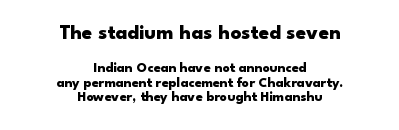
The image shows 21 px bold type, upright; set centered, tight line spacing (1.03x), normal letter spacing, not underlined; the first (top) block is 1.5x larger.
